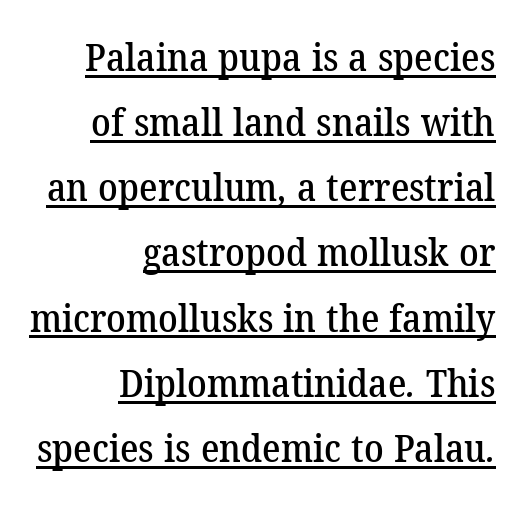
Glyph-to-glyph distance matches everyday printed text. Each line ends at the same right margin while the left side varies. The face used here is proportionally spaced, like ordinary book or web type. Regarding serifs, this sample has them.
